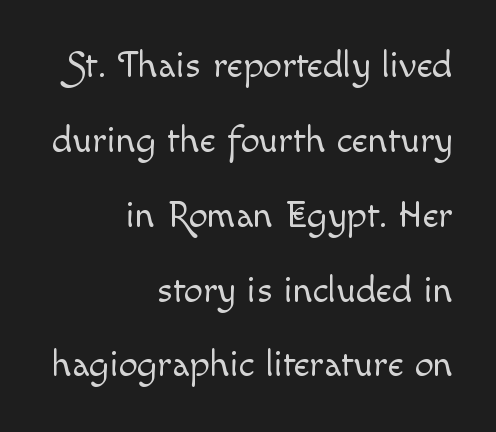
Is the block centered? No — it sits flush against the right margin. Letter spacing: default. In terms of leading, this rendering errs on the spacious side. These lines are rendered in a variable-pitch font. These glyphs show unthickened strokes, regular width or finer.
